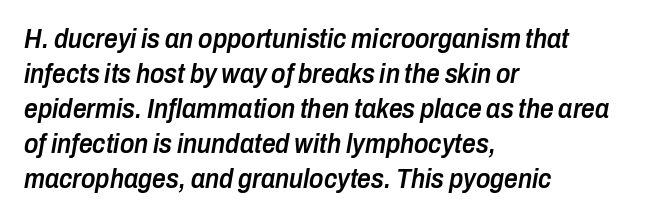
A somewhat darkened texture: the type is semibold rather than bold. Each new line begins a customary step beneath the previous one. Each word holds together tightly as a unit, with standard inter-letter gaps. The lines are quadded left. This is oblique type, the kind used for emphasis or titles. This rendering features lettering with no underline.
